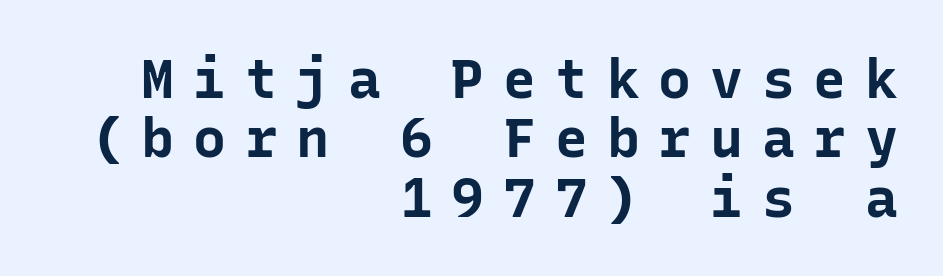
The image shows 55 px bold sans-serif type, upright, monospaced; set right-aligned, tight line spacing (1.08x), unusually wide letter spacing (+0.34 em), not underlined; low stroke contrast and a medium x-height.
